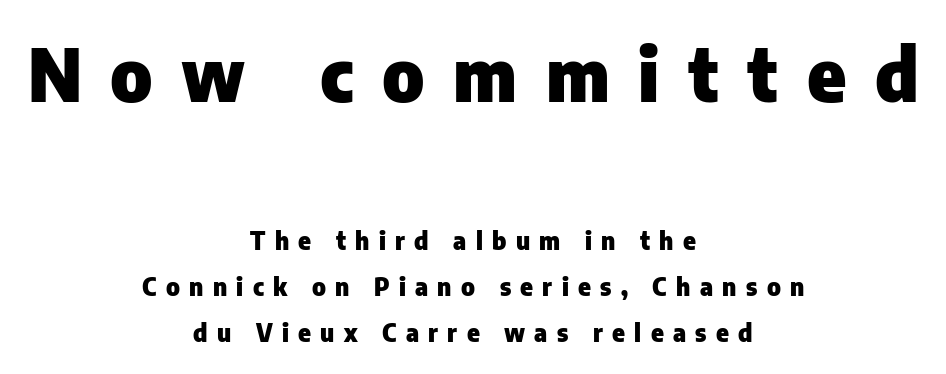
The leading is generous, giving the passage an open texture. Quick note: underline off. The text block is weighted toward neither margin, spreading evenly from the middle. The axis of the letterforms is exactly vertical. The face used here is a sans, in the tradition of grotesques and geometrics.
